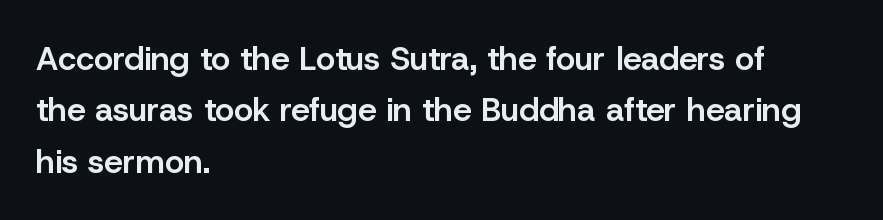
Standard letterfit; no display-style spreading of the glyphs. You can tell from the bare stems that sans-serif type was used. Is the type bold? Partly — it's a semibold, heavier than regular but not fully bold. Each line starts at the same left margin while the right side varies.
